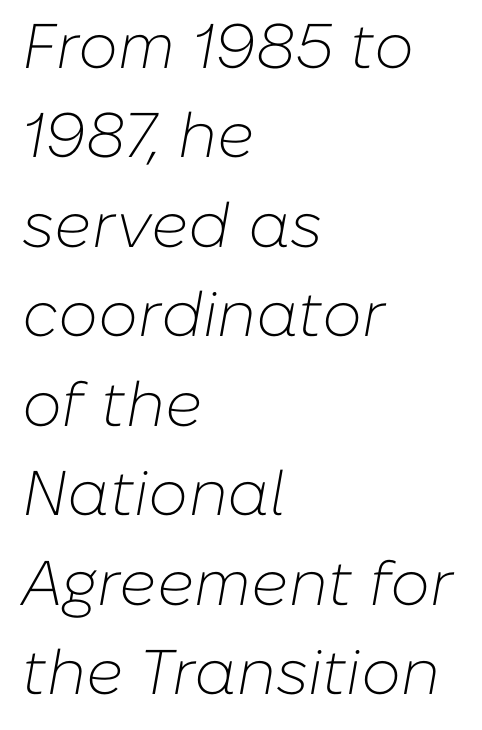
The image shows 63 px light type, italic (leaning right); set left-aligned, normal line spacing (1.42x), normal letter spacing, not underlined; low stroke contrast and a medium x-height.
